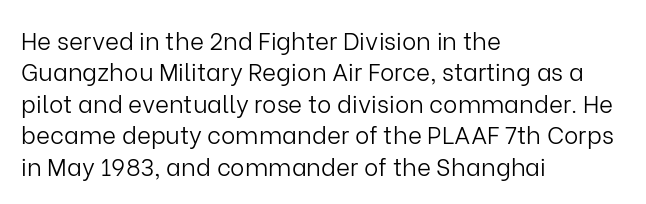
The image shows 24 px text type, upright; set left-aligned, normal line spacing (1.31x), normal letter spacing, not underlined.
